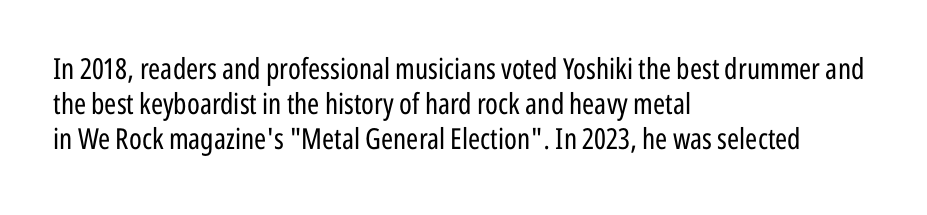
{"serif": "no", "italic": "no", "bold": "no", "weight": "regular", "width": "condensed", "stroke_contrast": "low", "x_height": "medium", "monospaced": "no", "underline": "no", "align": "left", "line_spacing_ratio": 1.21, "letter_spacing": "normal", "letter_spacing_em": 0.0, "glyph_px": 29}
